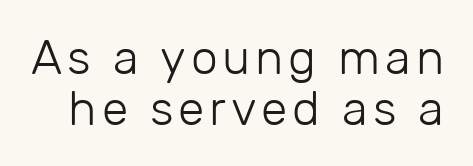
{"serif": "no", "italic": "no", "bold": "no", "weight": "light", "width": "normal", "stroke_contrast": "low", "x_height": "medium", "monospaced": "no", "underline": "no", "line_spacing": "tight", "line_spacing_ratio": 1.06, "glyph_px": 48}
